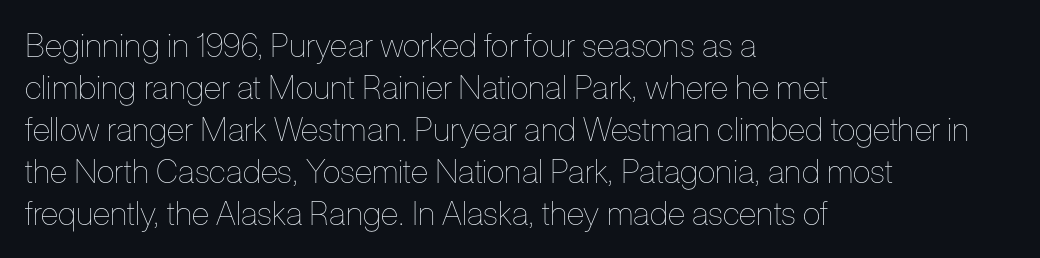
Tall strokes in this sample are plumb rather than angled. Character widths vary here, with narrow letters taking less room than wide ones. A normal amount of white space separates one row of letters from the next. No extra tracking has been applied to these lines. Is this a heavy cut? Hardly; it is regular or lighter. These lines are set flush left with a ragged right edge.
